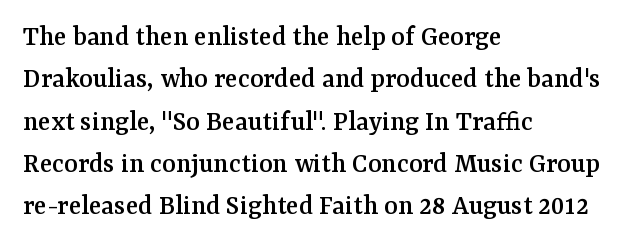
The image shows 29 px serif type, upright; set left-aligned, normal line spacing (1.46x), normal letter spacing, not underlined; medium stroke contrast and a medium x-height.
